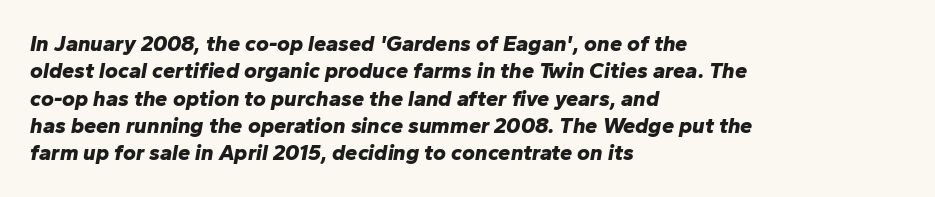
{"italic": "yes", "lean": "right", "slant_degrees": 10, "bold": "yes", "underline": "no", "align": "left", "line_spacing_ratio": 1.24, "letter_spacing": "normal", "letter_spacing_em": 0.0, "glyph_px": 22}
